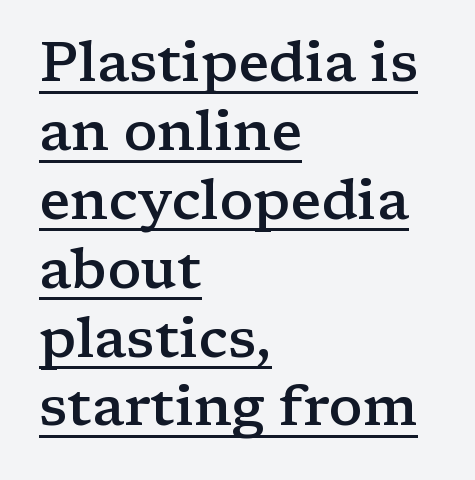
The image shows 56 px semibold, wide serif type, upright; set left-aligned, line spacing 1.23x, normal letter spacing, underlined; low stroke contrast and a medium x-height.
